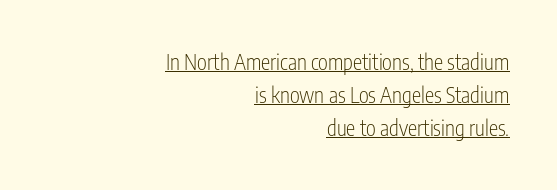
Italic? Not at all — the glyphs are vertical. Alignment: flush right. The letterforms sit at book weight or below. Does extra space separate the letters? No, they use regular spacing.
